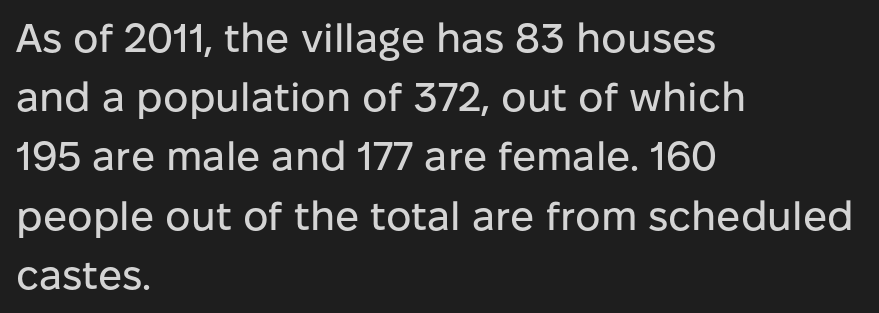
Q: Is the text italic (slanted)? A: No, it is upright.
Q: Is the typeface a serif or a sans-serif typeface? A: Sans-serif.
Q: Is the text underlined? A: No.
Q: How is the paragraph aligned? A: Left-aligned.
Q: Is the spacing between letters normal or unusually wide? A: Normal.
Q: Is the spacing between lines tight, normal or loose? A: Normal.
Q: Width (condensed, normal, or wide)? A: Normal.
Q: Stroke contrast? A: Low.
Q: x-height? A: Medium.
Q: Monospaced? A: No.
